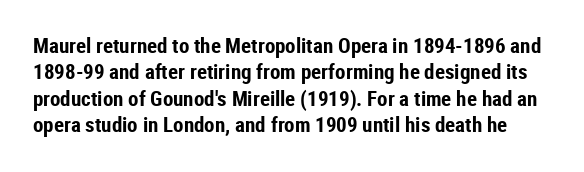
The image shows 21 px bold type, upright; set normal line spacing (1.26x), normal letter spacing, not underlined.
